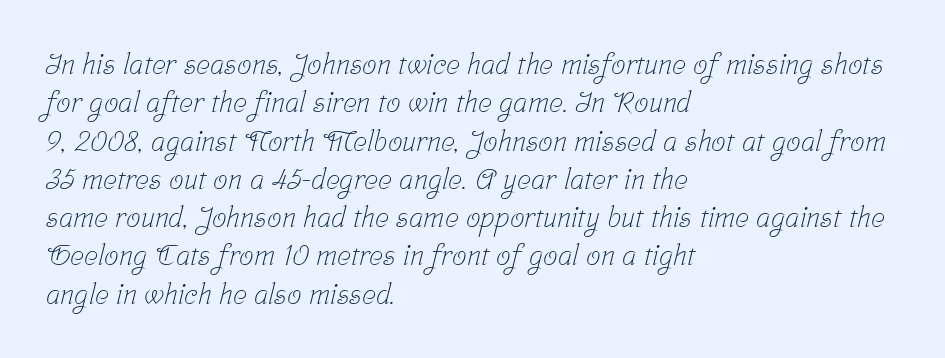
Q: Is the text bold? A: No.
Q: Is the typeface a serif or a sans-serif typeface? A: Serif.
Q: Is the text underlined? A: No.
Q: How is the paragraph aligned? A: Left-aligned.
Q: Is the spacing between letters normal or unusually wide? A: Normal.
Q: Is the spacing between lines tight, normal or loose? A: Normal.
Q: Width (condensed, normal, or wide)? A: Condensed.
Q: Stroke contrast? A: Low.
Q: x-height? A: Medium.
Q: Monospaced? A: No.
